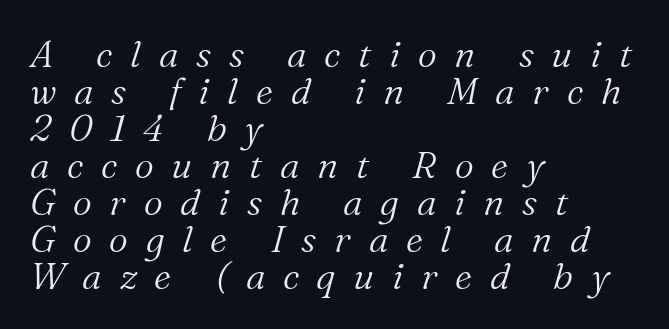
The image shows 37 px light serif type, italic (leaning right); set left-aligned, tight line spacing (1.0x), unusually wide letter spacing (+0.48 em), not underlined; medium stroke contrast and a medium x-height.
